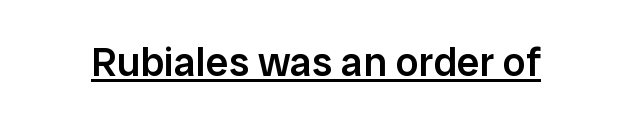
Italic? Not at all — the glyphs are vertical. Between one letter and the next there's only the usual sliver of space. The rendering uses natural spacing where letterforms have individual widths. Looks like someone drew a line under every word here. The typesetting leans somewhat heavy: a semibold.
